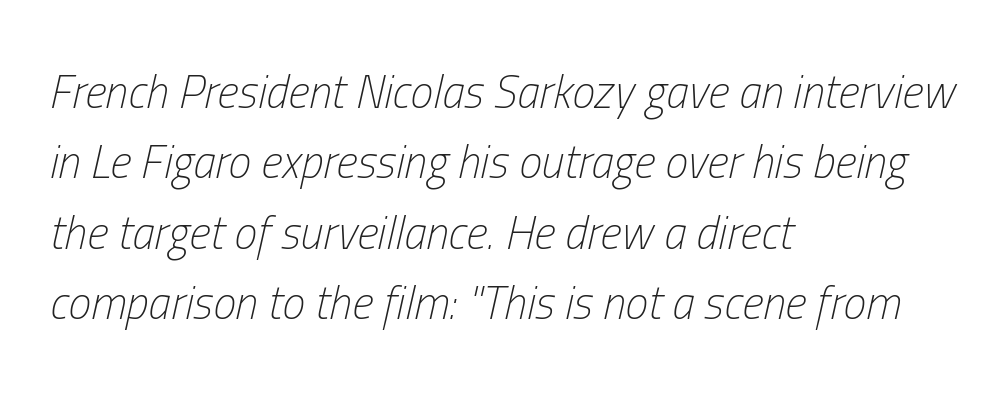
The image shows 46 px light, condensed type, italic (leaning right); set left-aligned, normal line spacing (1.53x), normal letter spacing, not underlined; low stroke contrast and a medium x-height.
